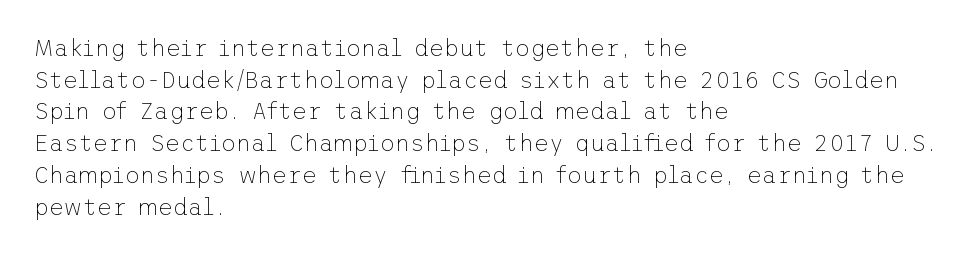
{"italic": "no", "bold": "no", "underline": "no", "align": "left", "line_spacing": "normal", "line_spacing_ratio": 1.38, "letter_spacing": "normal", "letter_spacing_em": 0.0, "glyph_px": 23}
